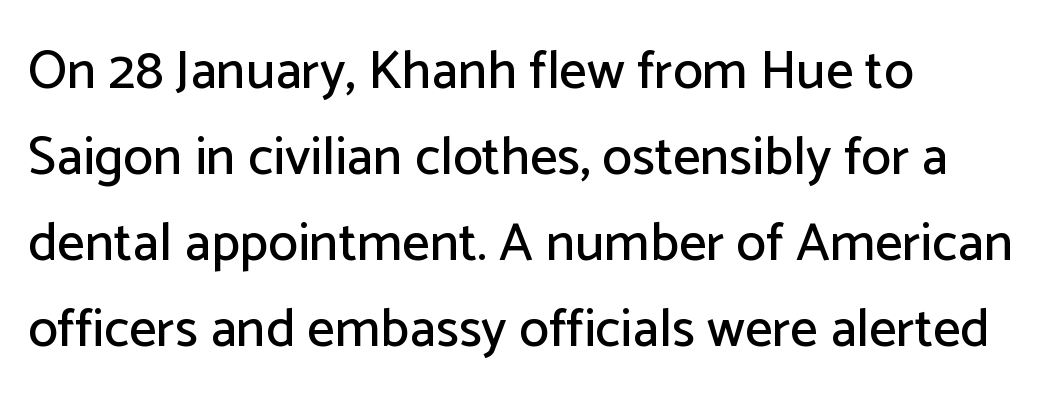
The image shows 54 px sans-serif type, upright; set left-aligned, normal line spacing (1.59x), normal letter spacing, not underlined; low stroke contrast and a medium x-height.
